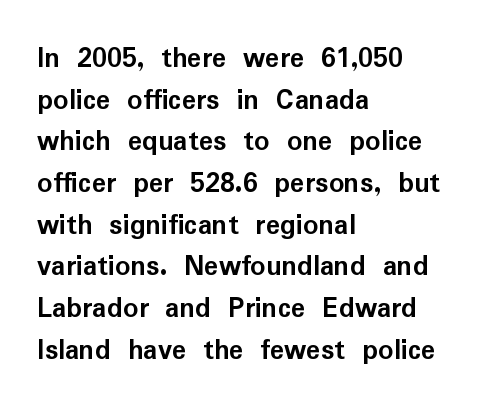
Think of a printed novel: that variable character pitch is what you see here. The typeface chosen for these lines omits serifs. This is roman type, the default non-slanted kind. The space directly below the letters is spotless. These lines stack with their left ends in a neat column. Horizontal bands of white between lines are of average thickness.
